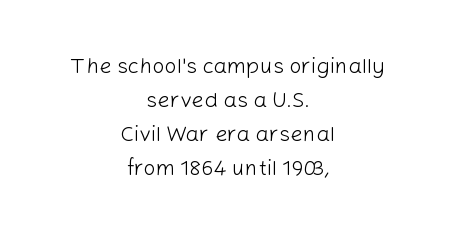
The image shows 22 px text type, upright; set centered, normal line spacing (1.54x), normal letter spacing, not underlined.
